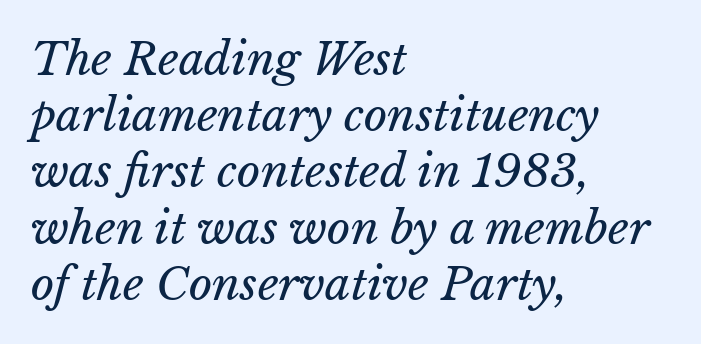
Q: Is the text bold? A: No.
Q: Is the text underlined? A: No.
Q: How is the paragraph aligned? A: Left-aligned.
Q: Is the spacing between letters normal or unusually wide? A: Normal.
Q: Is the spacing between lines tight, normal or loose? A: Normal.
Q: Width (condensed, normal, or wide)? A: Normal.
Q: Stroke contrast? A: Low.
Q: x-height? A: Medium.
Q: Monospaced? A: No.
